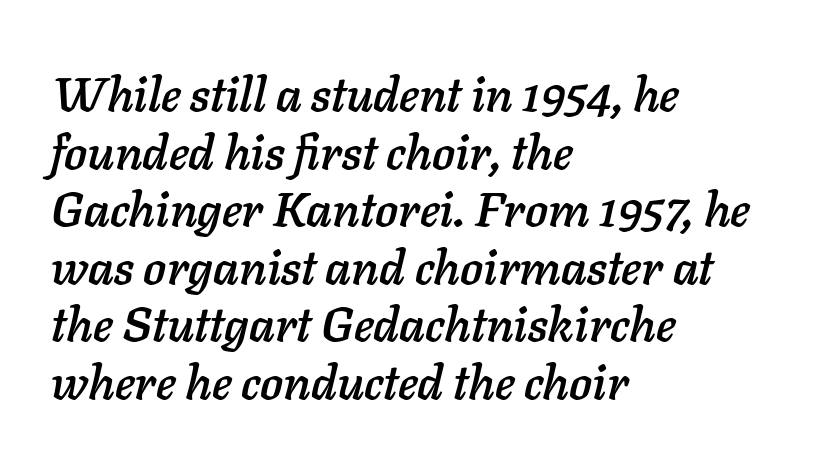
{"italic": "yes", "lean": "right", "slant_degrees": 11, "width": "normal", "stroke_contrast": "low", "x_height": "medium", "monospaced": "no", "underline": "no", "align": "left", "line_spacing_ratio": 1.2, "letter_spacing": "normal", "letter_spacing_em": 0.0, "glyph_px": 48}
